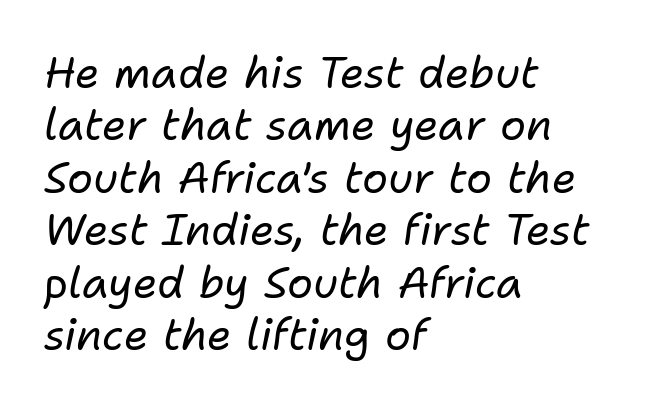
Q: Is the text bold? A: No.
Q: Is the text italic (slanted)? A: Yes, it leans right by about 11 degrees.
Q: Is the text underlined? A: No.
Q: How is the paragraph aligned? A: Left-aligned.
Q: Is the spacing between letters normal or unusually wide? A: Normal.
Q: Width (condensed, normal, or wide)? A: Normal.
Q: Stroke contrast? A: Low.
Q: x-height? A: Medium.
Q: Monospaced? A: No.
